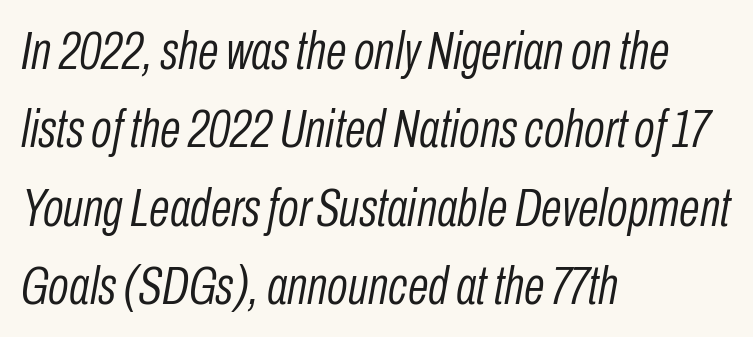
{"italic": "yes", "lean": "right", "slant_degrees": 10, "bold": "no", "weight": "light", "width": "condensed", "stroke_contrast": "low", "x_height": "medium", "monospaced": "no", "underline": "no", "align": "left", "line_spacing": "normal", "line_spacing_ratio": 1.45, "letter_spacing": "normal", "letter_spacing_em": 0.0, "glyph_px": 54}
